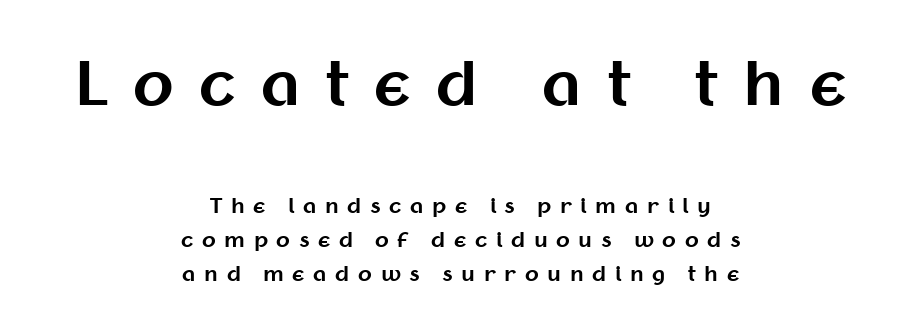
Q: Is the text bold? A: Yes.
Q: Is the text italic (slanted)? A: No, it is upright.
Q: Is the typeface a serif or a sans-serif typeface? A: Sans-serif.
Q: Is the text underlined? A: No.
Q: How is the paragraph aligned? A: Centered.
Q: Is the spacing between letters normal or unusually wide? A: Unusually wide.
Q: Is the spacing between lines tight, normal or loose? A: Normal.
Q: Which block of text is set in a larger size, the first (top) or the second (bottom)? A: The first (top) one.
Q: Width (condensed, normal, or wide)? A: Normal.
Q: Stroke contrast? A: Medium.
Q: x-height? A: Medium.
Q: Monospaced? A: No.
